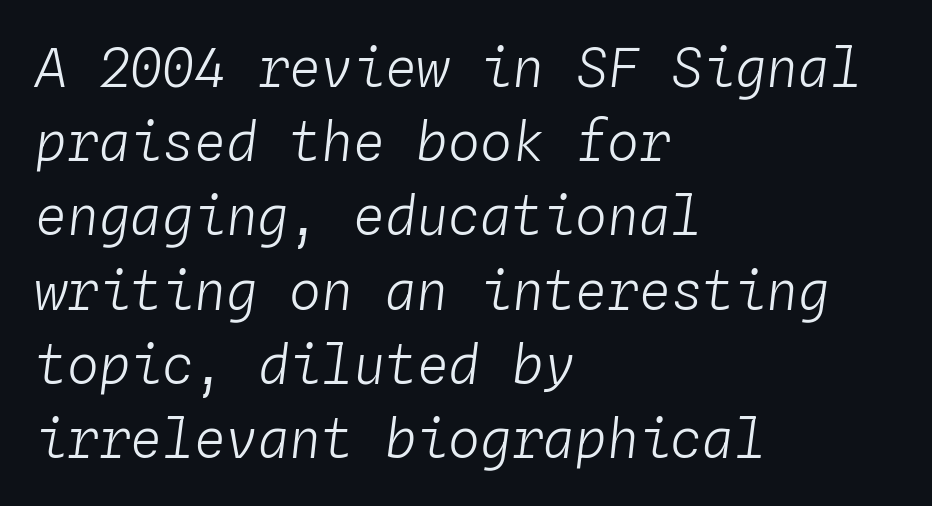
Look at the tracking — it's just the regular setting, nothing added. The letters march in equal steps, a hallmark of fixed-pitch type. The vertical gap from one line to the next is medium. Line starts are locked; line ends wander.
